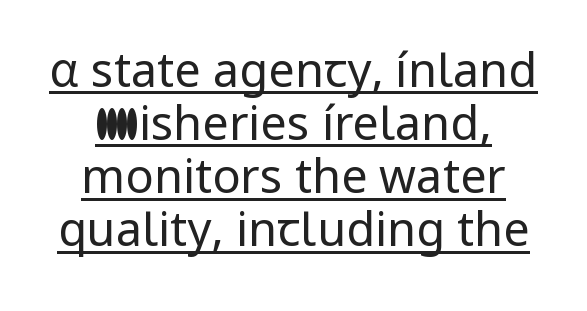
{"serif": "no", "italic": "no", "bold": "no", "weight": "regular", "width": "normal", "stroke_contrast": "low", "x_height": "medium", "monospaced": "no", "underline": "yes", "align": "center", "line_spacing": "tight", "line_spacing_ratio": 1.13, "letter_spacing": "normal", "letter_spacing_em": 0.0, "glyph_px": 47}
